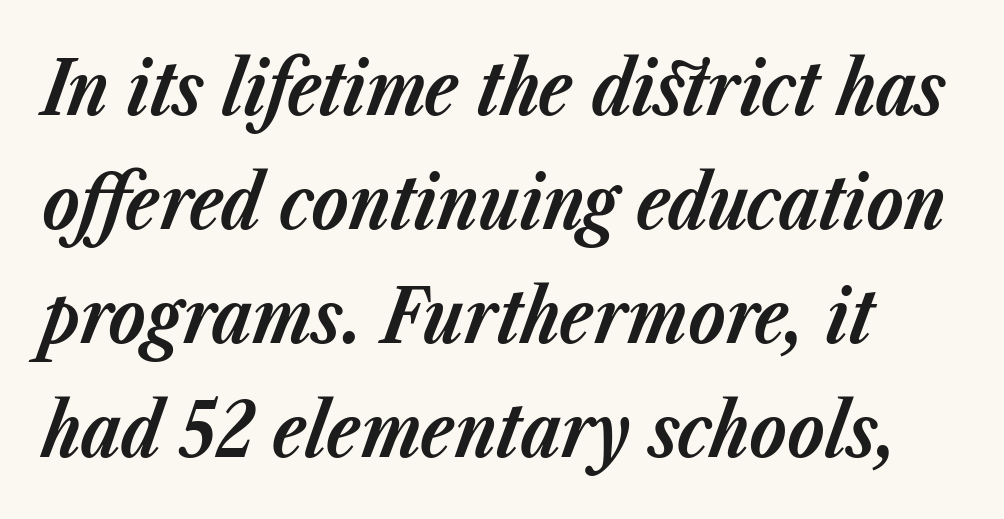
{"italic": "yes", "lean": "right", "slant_degrees": 23, "bold": "yes", "weight": "bold", "width": "normal", "stroke_contrast": "low", "x_height": "medium", "monospaced": "no", "underline": "no", "line_spacing": "normal", "line_spacing_ratio": 1.52, "letter_spacing": "normal", "letter_spacing_em": 0.0, "glyph_px": 75}
